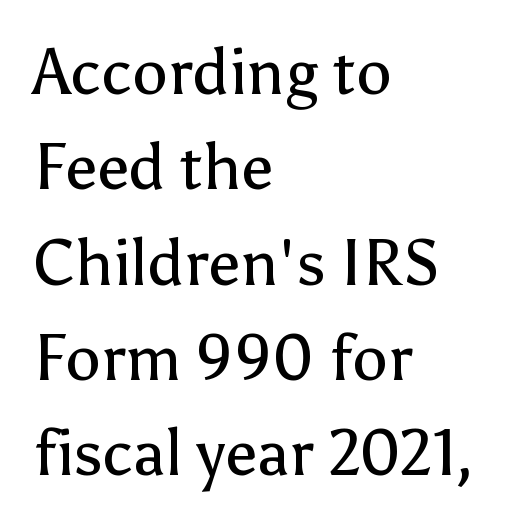
{"serif": "no", "italic": "no", "bold": "no", "weight": "regular", "width": "normal", "stroke_contrast": "low", "x_height": "medium", "monospaced": "no", "underline": "no", "align": "left", "line_spacing": "normal", "line_spacing_ratio": 1.49, "letter_spacing": "normal", "letter_spacing_em": 0.0, "glyph_px": 64}
